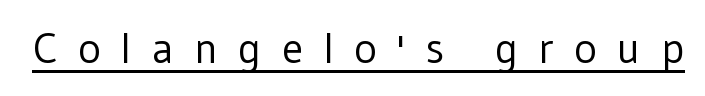
Q: Is the text bold? A: No.
Q: Is the text italic (slanted)? A: No, it is upright.
Q: Is the typeface a serif or a sans-serif typeface? A: Sans-serif.
Q: Is the text underlined? A: Yes.
Q: Is the spacing between letters normal or unusually wide? A: Unusually wide.
Q: Width (condensed, normal, or wide)? A: Normal.
Q: Stroke contrast? A: Low.
Q: x-height? A: Medium.
Q: Monospaced? A: No.
